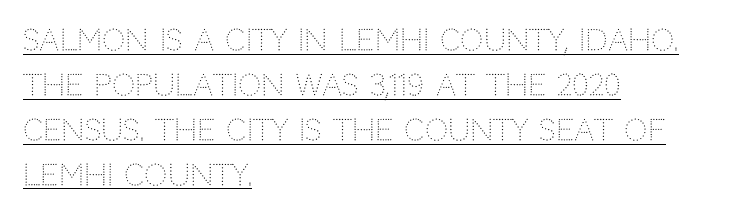
The image shows 29 px light sans-serif type, upright; set left-aligned, normal line spacing (1.55x), normal letter spacing, underlined; low stroke contrast and a large x-height.
